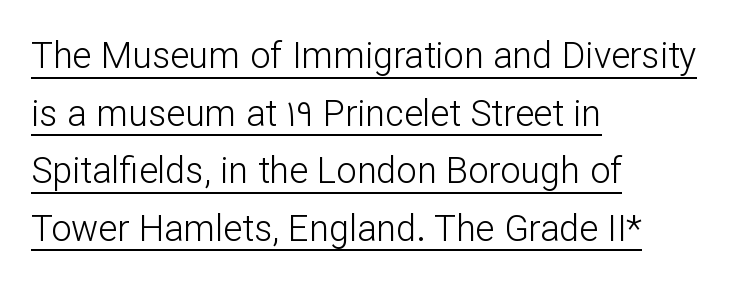
The image shows 36 px light sans-serif type, upright; set left-aligned, normal line spacing (1.6x), normal letter spacing, underlined; low stroke contrast and a medium x-height.
